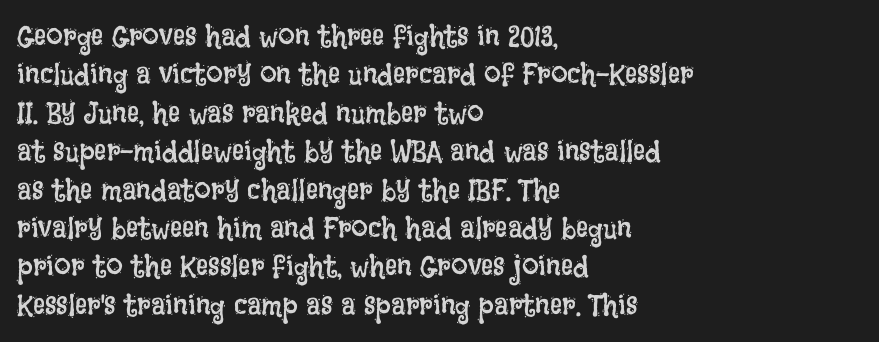
{"italic": "no", "bold": "no", "weight": "regular", "width": "condensed", "stroke_contrast": "low", "x_height": "large", "monospaced": "no", "underline": "no", "align": "left", "line_spacing": "normal", "line_spacing_ratio": 1.28, "letter_spacing": "normal", "letter_spacing_em": 0.0, "glyph_px": 30}
